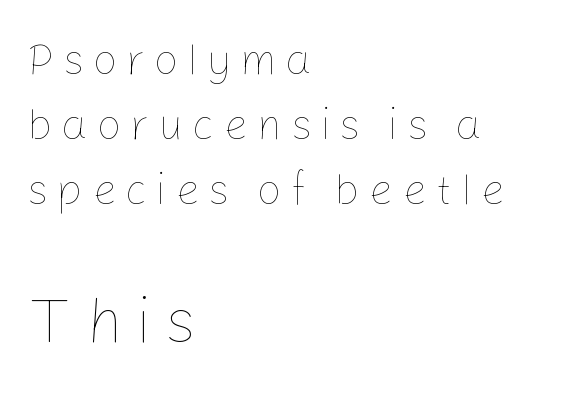
The block of text has a typical density, with ordinary space between rows. Of the two passages, the one underneath uses the larger point size. Characters remain perfectly vertical along every line. Ink coverage per letter is moderate at most. Note the varied advance widths — an 'i' is clearly narrower than an 'm'. Loose tracking; the words dissolve into strings of separated letters.
